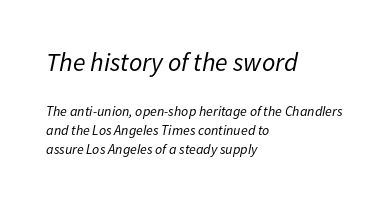
Q: Is the text bold? A: No.
Q: Is the text italic (slanted)? A: Yes, it leans right by about 11 degrees.
Q: Is the text underlined? A: No.
Q: How is the paragraph aligned? A: Left-aligned.
Q: Is the spacing between letters normal or unusually wide? A: Normal.
Q: Is the spacing between lines tight, normal or loose? A: Normal.
Q: Which block of text is set in a larger size, the first (top) or the second (bottom)? A: The first (top) one.
